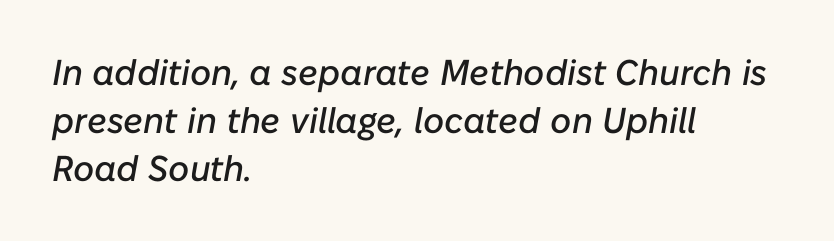
The image shows 36 px text type, italic (leaning right); set left-aligned, normal line spacing (1.34x), normal letter spacing, not underlined; low stroke contrast and a medium x-height.
